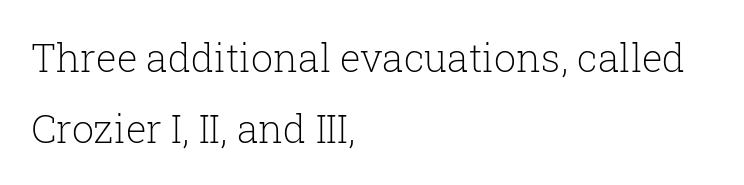
The image shows 39 px light serif type, upright; set left-aligned, line spacing 1.82x, normal letter spacing, not underlined; low stroke contrast and a medium x-height.
